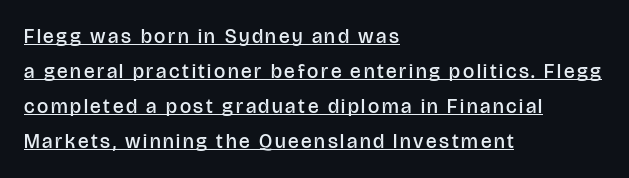
{"italic": "no", "bold": "semi", "underline": "yes", "align": "left", "line_spacing_ratio": 1.75, "glyph_px": 20}
